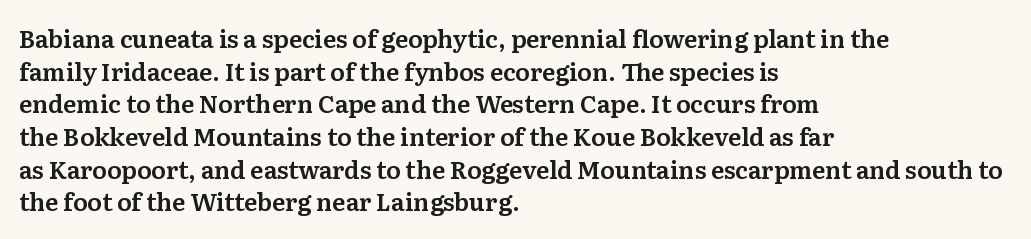
The image shows 24 px text type, upright; set left-aligned, normal line spacing (1.36x), normal letter spacing, not underlined.
